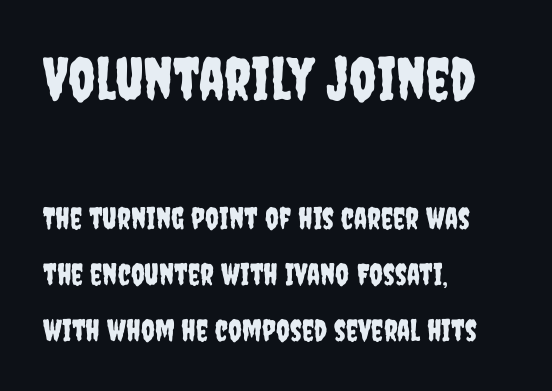
Q: Is the text italic (slanted)? A: No, it is upright.
Q: Is the typeface a serif or a sans-serif typeface? A: Sans-serif.
Q: Is the text underlined? A: No.
Q: How is the paragraph aligned? A: Left-aligned.
Q: Is the spacing between letters normal or unusually wide? A: Normal.
Q: Which block of text is set in a larger size, the first (top) or the second (bottom)? A: The first (top) one.
Q: Width (condensed, normal, or wide)? A: Condensed.
Q: Stroke contrast? A: Low.
Q: x-height? A: Large.
Q: Monospaced? A: No.
